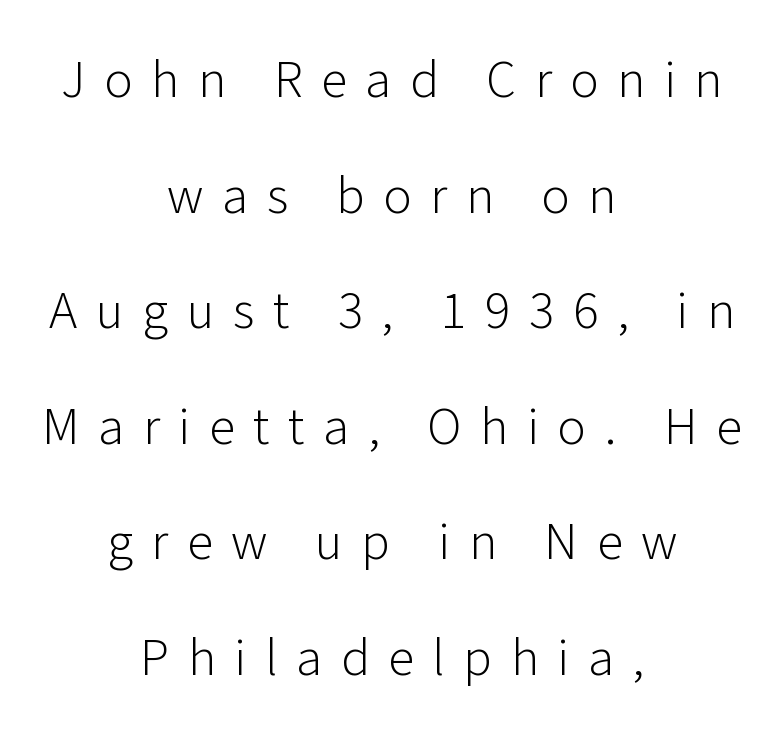
The image shows 53 px light sans-serif type, upright; set centered, loose line spacing (2.18x), unusually wide letter spacing (+0.35 em), not underlined; low stroke contrast and a medium x-height.
